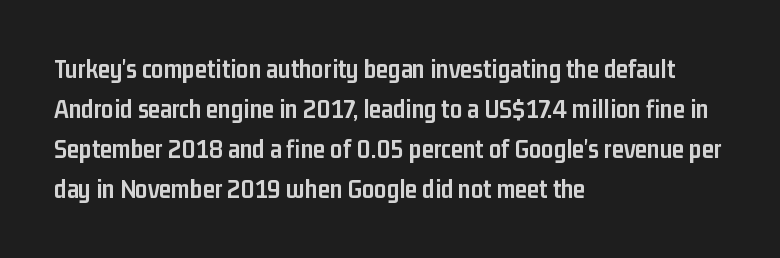
{"italic": "no", "bold": "yes", "underline": "no", "align": "left", "line_spacing": "normal", "line_spacing_ratio": 1.48, "letter_spacing": "normal", "letter_spacing_em": 0.0, "glyph_px": 27}
